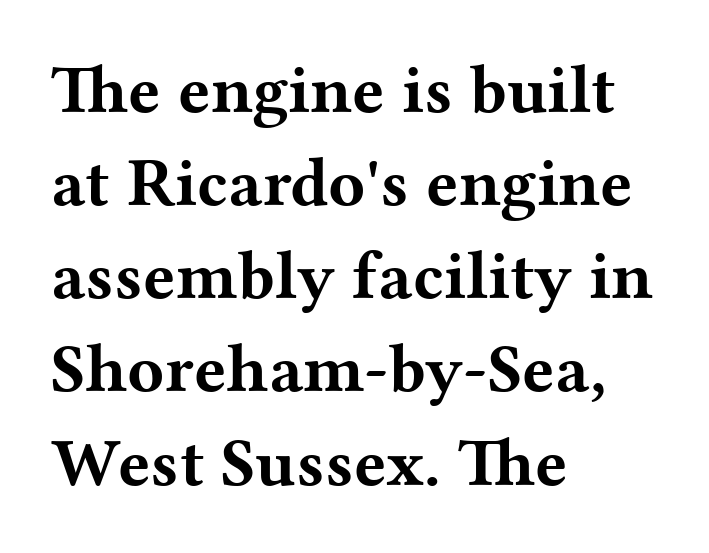
I'd call this a serif setting — the letters wear small feet. Posture: upright roman. Weight check: bold — yes, fully. The passage shown is not underscored anywhere. These lines stack with their left ends in a neat column. This sample uses plain, unmodified letter spacing.
